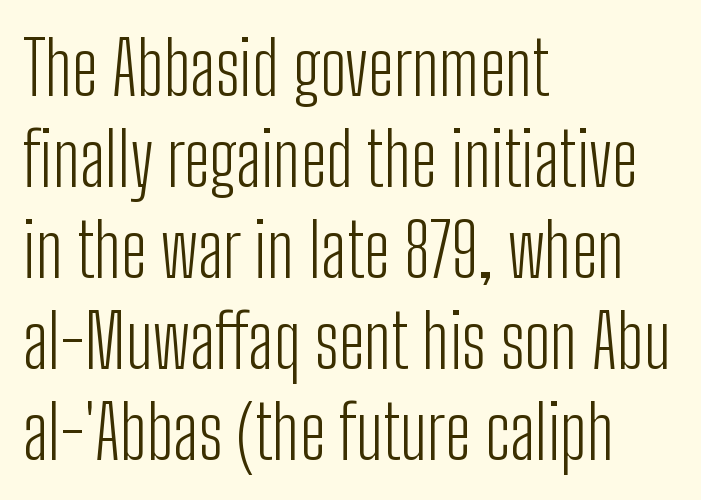
Q: Is the text bold? A: No.
Q: Is the text italic (slanted)? A: No, it is upright.
Q: Is the typeface a serif or a sans-serif typeface? A: Sans-serif.
Q: Is the text underlined? A: No.
Q: How is the paragraph aligned? A: Left-aligned.
Q: Is the spacing between letters normal or unusually wide? A: Normal.
Q: Width (condensed, normal, or wide)? A: Condensed.
Q: Stroke contrast? A: Low.
Q: x-height? A: Medium.
Q: Monospaced? A: No.
